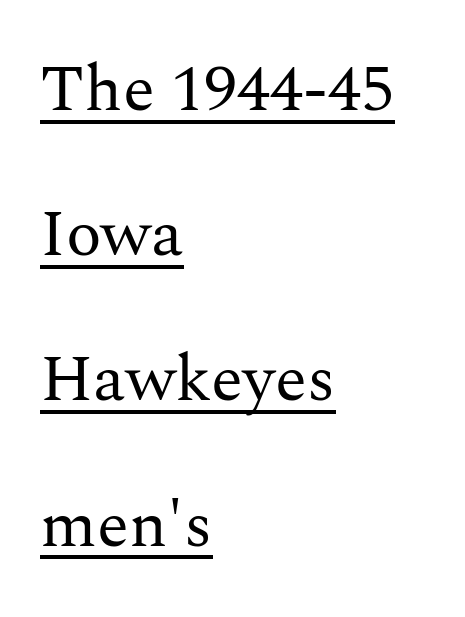
Q: Is the text bold? A: No.
Q: Is the text italic (slanted)? A: No, it is upright.
Q: Is the typeface a serif or a sans-serif typeface? A: Serif.
Q: Is the text underlined? A: Yes.
Q: How is the paragraph aligned? A: Left-aligned.
Q: Is the spacing between letters normal or unusually wide? A: Normal.
Q: Is the spacing between lines tight, normal or loose? A: Loose.
Q: Width (condensed, normal, or wide)? A: Normal.
Q: Stroke contrast? A: Medium.
Q: x-height? A: Medium.
Q: Monospaced? A: No.
